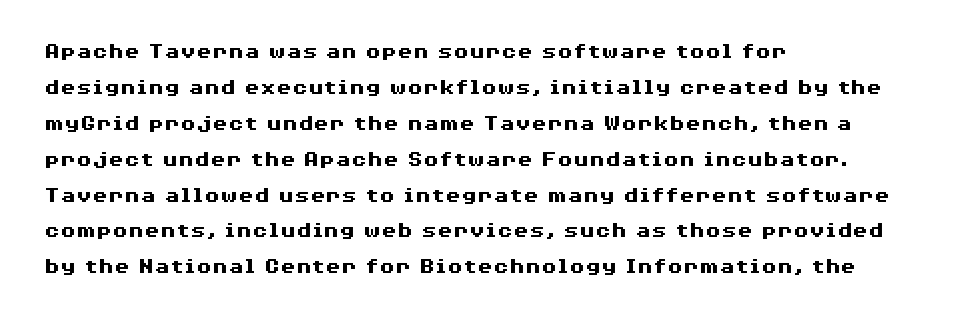
The line-height multiplier appears to be the usual default. Plain, unruled lines of type. The type is set solid horizontally, with unmodified tracking. Horizontal alignment here is leftward, the default for most running prose. Does the weight exceed regular? Yes, all the way to bold.
